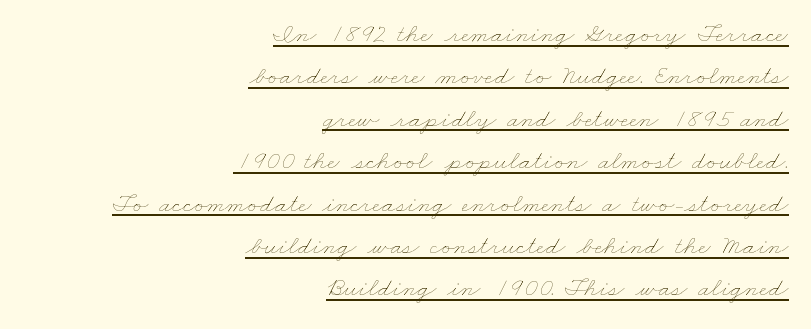
The image shows 27 px text type; set right-aligned, normal line spacing (1.57x), normal letter spacing, underlined.
